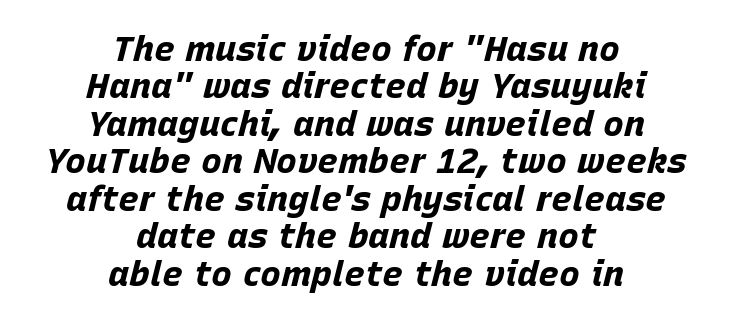
The glyphs have the mass of a bold cut. A typesetter would call this proportional, since set widths differ per character. Nobody drew a line under any word here. Characters follow at the spacing the type designer built in. Centered paragraph, ragged on both sides. Would a proofreader flag this as italicized? Yes.
